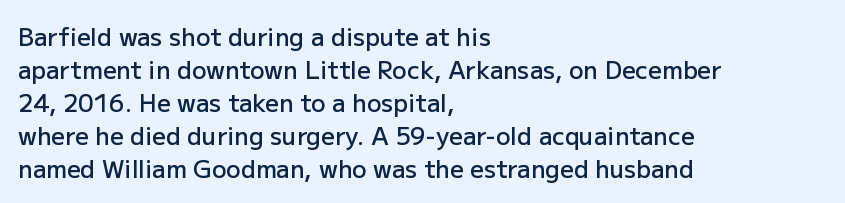
Q: Is the text bold? A: Semi-bold.
Q: Is the text italic (slanted)? A: No, it is upright.
Q: Is the text underlined? A: No.
Q: How is the paragraph aligned? A: Left-aligned.
Q: Is the spacing between letters normal or unusually wide? A: Normal.
Q: Is the spacing between lines tight, normal or loose? A: Normal.
